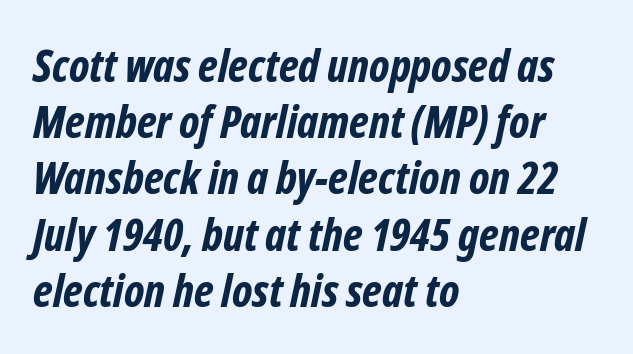
The image shows 45 px bold, condensed sans-serif type; set left-aligned, normal line spacing (1.25x), normal letter spacing, not underlined; low stroke contrast and a medium x-height.
